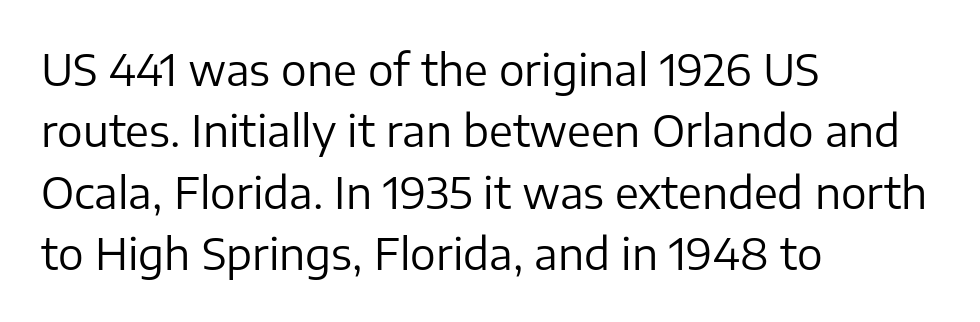
The image shows 43 px regular-weight sans-serif type, upright; set left-aligned, normal line spacing (1.43x), normal letter spacing, not underlined; low stroke contrast and a medium x-height.
